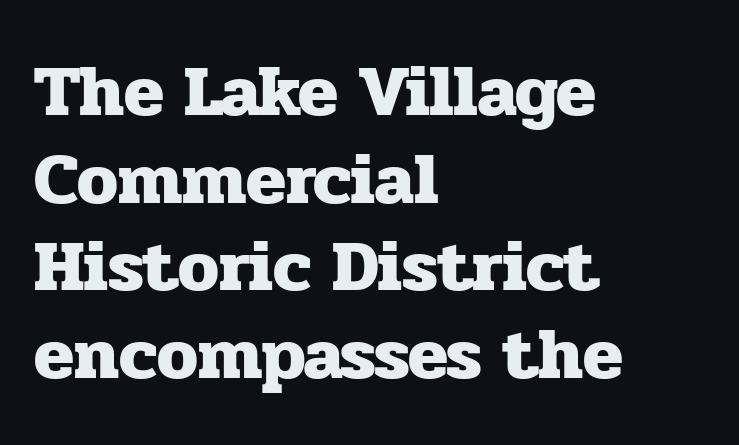
Q: Is the text bold? A: Yes.
Q: Is the text italic (slanted)? A: No, it is upright.
Q: Is the typeface a serif or a sans-serif typeface? A: Serif.
Q: Is the text underlined? A: No.
Q: How is the paragraph aligned? A: Left-aligned.
Q: Is the spacing between letters normal or unusually wide? A: Normal.
Q: Width (condensed, normal, or wide)? A: Normal.
Q: Stroke contrast? A: Low.
Q: x-height? A: Medium.
Q: Monospaced? A: No.
